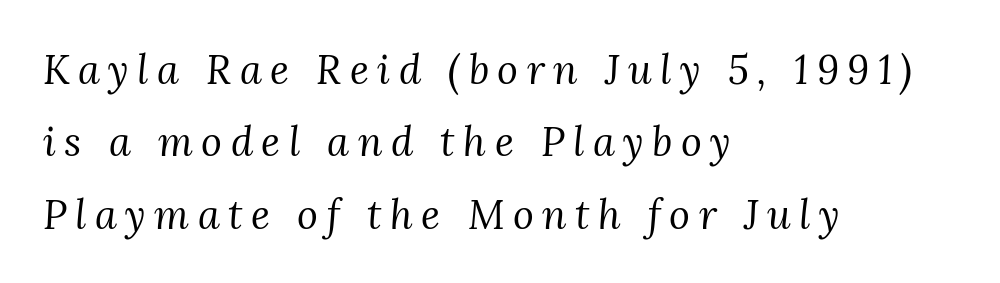
The image shows 40 px regular-weight serif type, italic (leaning right); set left-aligned, line spacing 1.81x, unusually wide letter spacing (+0.21 em), not underlined; medium stroke contrast and a medium x-height.
